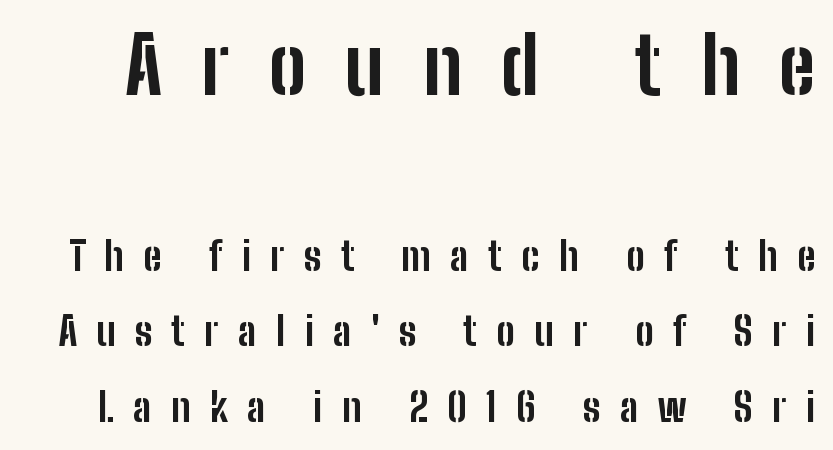
{"serif": "no", "italic": "no", "bold": "yes", "weight": "bold", "width": "condensed", "stroke_contrast": "low", "x_height": "medium", "monospaced": "no", "underline": "no", "line_spacing": "loose", "line_spacing_ratio": 1.94, "letter_spacing": "wide", "letter_spacing_em": 0.5, "larger_block": "first", "size_ratio": 2.0, "glyph_px": 78}
